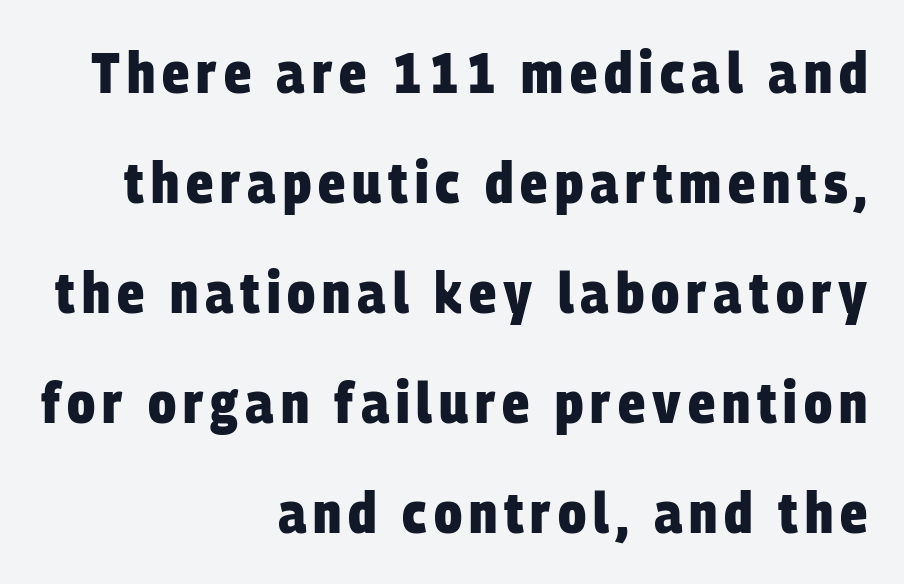
Q: Is the text bold? A: Yes.
Q: Is the typeface a serif or a sans-serif typeface? A: Sans-serif.
Q: Is the text underlined? A: No.
Q: How is the paragraph aligned? A: Right-aligned.
Q: Is the spacing between lines tight, normal or loose? A: Loose.
Q: Width (condensed, normal, or wide)? A: Condensed.
Q: Stroke contrast? A: Low.
Q: x-height? A: Large.
Q: Monospaced? A: No.
